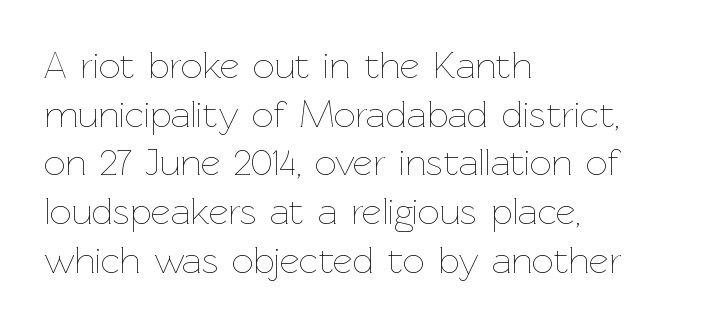
Q: Is the text bold? A: No.
Q: Is the text italic (slanted)? A: No, it is upright.
Q: Is the text underlined? A: No.
Q: How is the paragraph aligned? A: Left-aligned.
Q: Is the spacing between letters normal or unusually wide? A: Normal.
Q: Is the spacing between lines tight, normal or loose? A: Normal.
Q: Width (condensed, normal, or wide)? A: Normal.
Q: Stroke contrast? A: Low.
Q: x-height? A: Medium.
Q: Monospaced? A: No.
